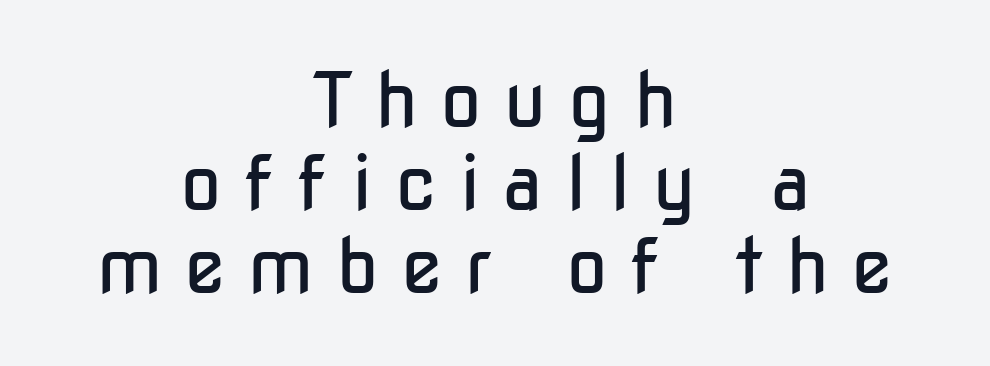
Each letter keeps its own natural width here, so spacing adapts to shape. Observe the absence of serifs on each vertical stroke in this sample. Beneath every word, the page is bare. The block of text is dense from top to bottom, with scant space between rows. If you drew a line through each stem, it would be perfectly vertical.
